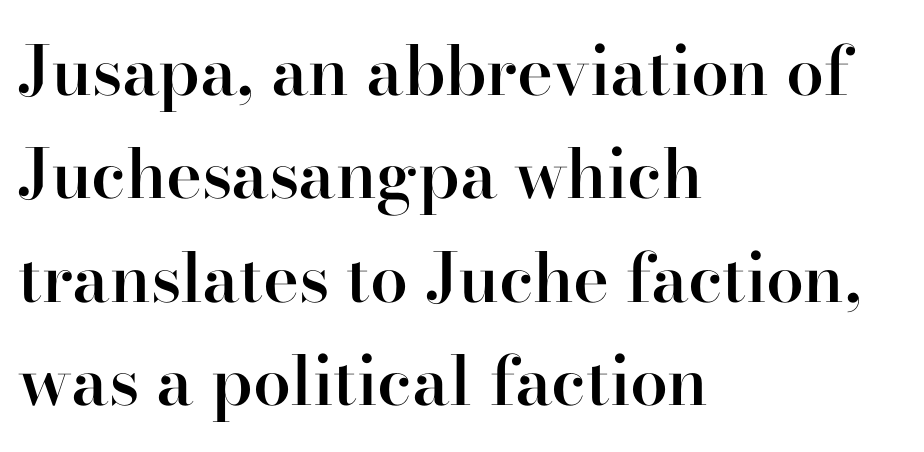
{"serif": "yes", "italic": "no", "bold": "semi", "weight": "semibold", "width": "normal", "stroke_contrast": "high", "x_height": "small", "monospaced": "no", "underline": "no", "align": "left", "line_spacing": "normal", "line_spacing_ratio": 1.52, "letter_spacing": "normal", "letter_spacing_em": 0.0, "glyph_px": 68}
